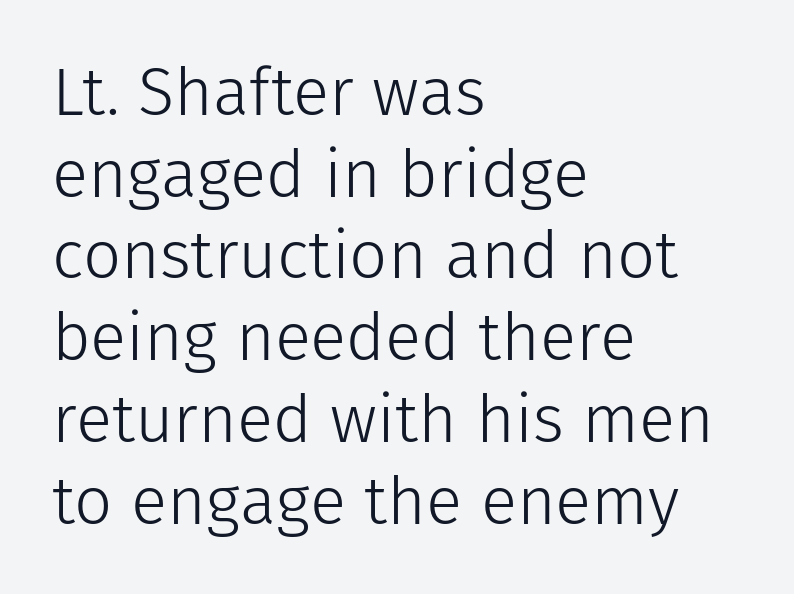
The image shows 67 px light sans-serif type, upright; set left-aligned, line spacing 1.22x, normal letter spacing, not underlined; low stroke contrast and a medium x-height.
